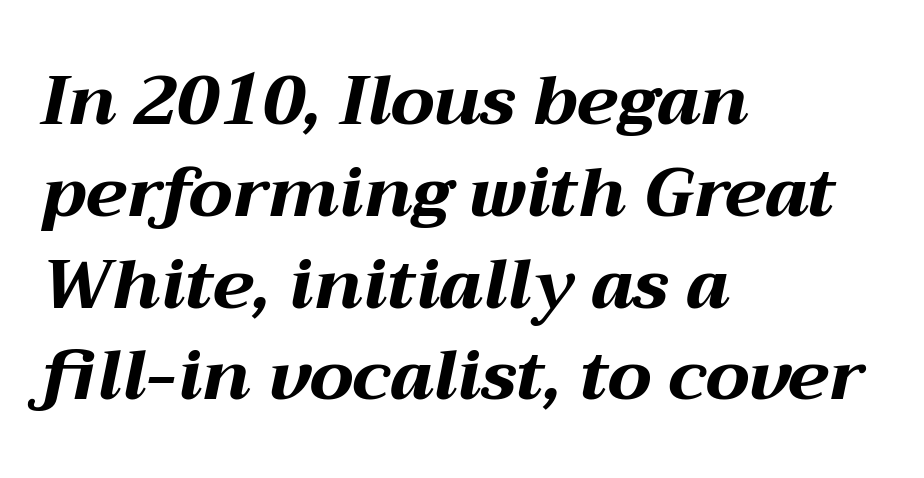
The image shows 69 px bold, wide type, italic (leaning right); set left-aligned, normal line spacing (1.33x), normal letter spacing, not underlined; medium stroke contrast and a medium x-height.
